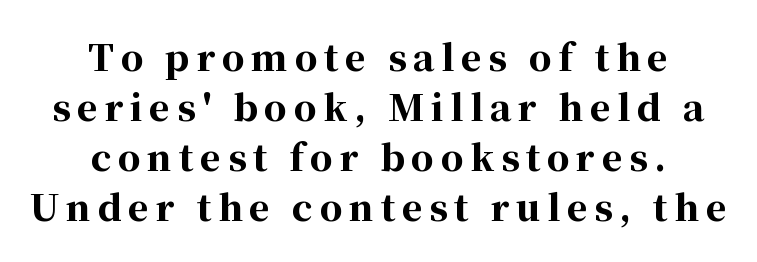
You can tell from the footed stems that serif type was used. Does the lettering tilt? It doesn't — this is upright. Plain, unruled lines of type. Here the designer chose a conventional face with non-uniform glyph widths. Students, observe: this is what conventionally led text looks like.
